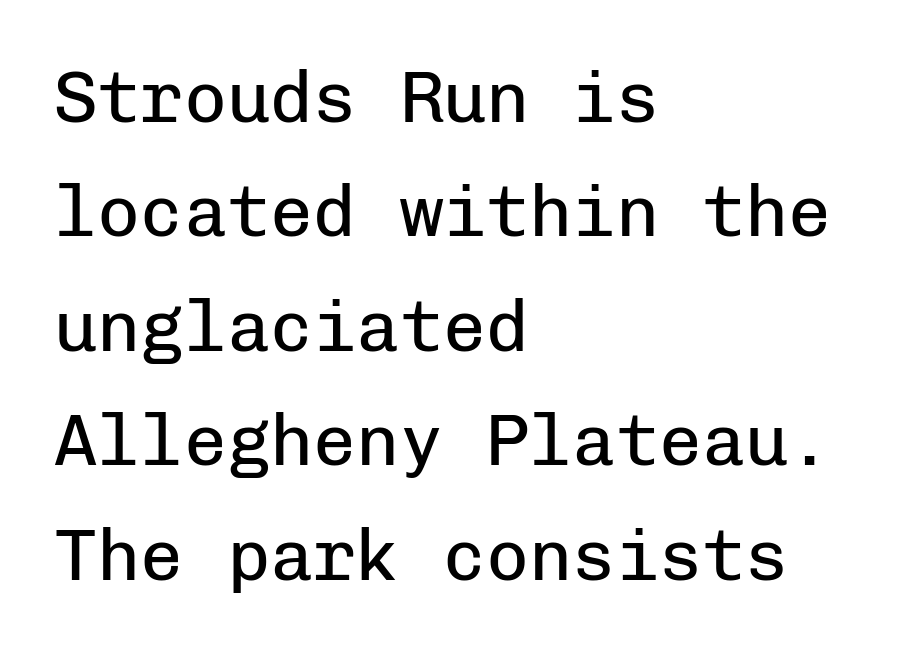
The image shows 72 px regular-weight sans-serif type, upright, monospaced; set left-aligned, normal line spacing (1.59x), normal letter spacing, not underlined; low stroke contrast and a medium x-height.
